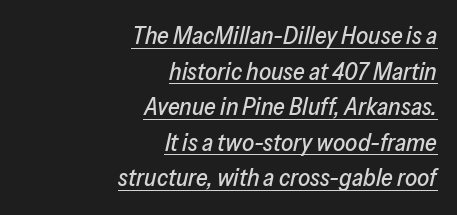
The text block is weighted toward the right margin, trailing off unevenly leftward. Does extra space separate the letters? No, they use regular spacing. Normally led — the rows are evenly, conventionally spaced. You can tell it's italic because the verticals aren't actually vertical.
